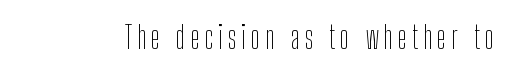
Q: Is the text bold? A: No.
Q: Is the text italic (slanted)? A: No, it is upright.
Q: Is the typeface a serif or a sans-serif typeface? A: Sans-serif.
Q: Is the text underlined? A: No.
Q: Width (condensed, normal, or wide)? A: Condensed.
Q: Stroke contrast? A: Low.
Q: x-height? A: Medium.
Q: Monospaced? A: No.
